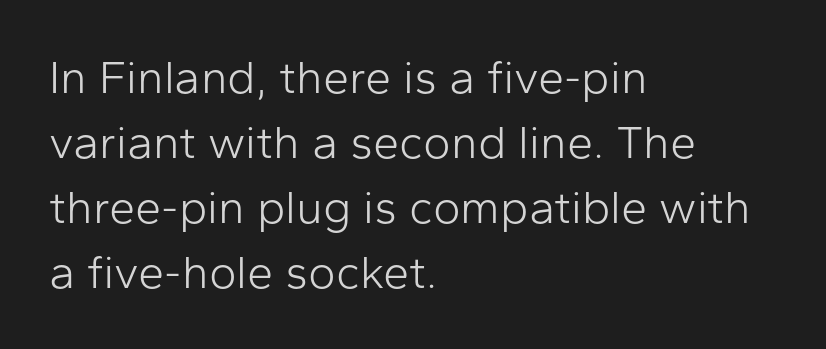
{"serif": "no", "italic": "no", "bold": "no", "weight": "light", "width": "normal", "stroke_contrast": "low", "x_height": "medium", "monospaced": "no", "underline": "no", "align": "left", "line_spacing": "normal", "line_spacing_ratio": 1.38, "letter_spacing": "normal", "letter_spacing_em": 0.0, "glyph_px": 47}
